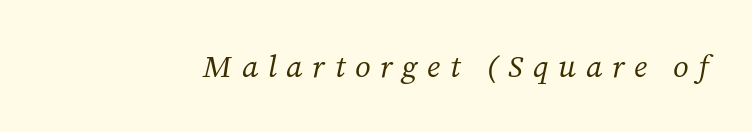
{"serif": "yes", "italic": "yes", "lean": "right", "slant_degrees": 12, "bold": "no", "weight": "regular", "width": "normal", "stroke_contrast": "medium", "x_height": "medium", "monospaced": "no", "underline": "no", "letter_spacing": "wide", "letter_spacing_em": 0.31, "glyph_px": 31}
